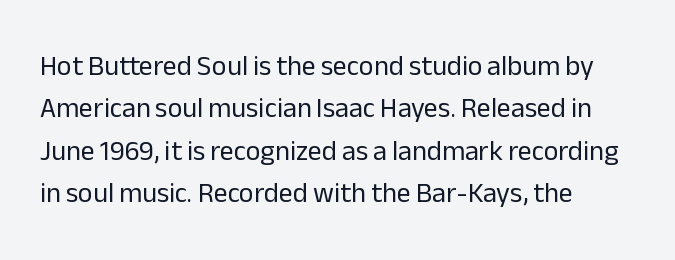
Q: Is the text bold? A: No.
Q: Is the text italic (slanted)? A: No, it is upright.
Q: Is the typeface a serif or a sans-serif typeface? A: Sans-serif.
Q: Is the text underlined? A: No.
Q: How is the paragraph aligned? A: Left-aligned.
Q: Is the spacing between letters normal or unusually wide? A: Normal.
Q: Is the spacing between lines tight, normal or loose? A: Normal.
Q: Width (condensed, normal, or wide)? A: Normal.
Q: Stroke contrast? A: Low.
Q: x-height? A: Medium.
Q: Monospaced? A: No.
